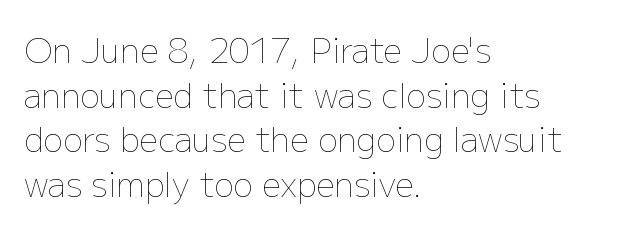
Q: Is the text bold? A: No.
Q: Is the text italic (slanted)? A: No, it is upright.
Q: Is the text underlined? A: No.
Q: How is the paragraph aligned? A: Left-aligned.
Q: Is the spacing between letters normal or unusually wide? A: Normal.
Q: Is the spacing between lines tight, normal or loose? A: Normal.
Q: Width (condensed, normal, or wide)? A: Normal.
Q: Stroke contrast? A: Low.
Q: x-height? A: Medium.
Q: Monospaced? A: No.
